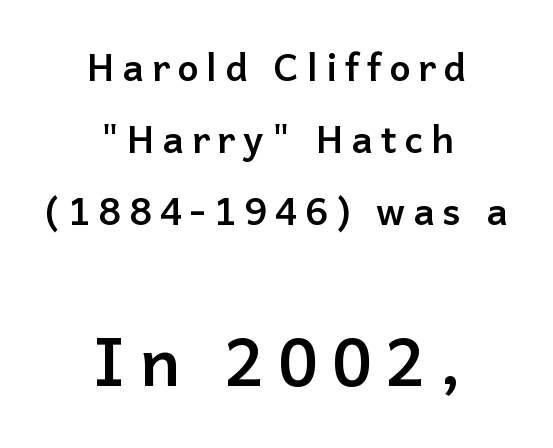
Q: Is the text bold? A: Yes.
Q: Is the text italic (slanted)? A: No, it is upright.
Q: Is the typeface a serif or a sans-serif typeface? A: Sans-serif.
Q: Is the text underlined? A: No.
Q: How is the paragraph aligned? A: Centered.
Q: Is the spacing between letters normal or unusually wide? A: Unusually wide.
Q: Is the spacing between lines tight, normal or loose? A: Loose.
Q: Which block of text is set in a larger size, the first (top) or the second (bottom)? A: The second (bottom) one.
Q: Width (condensed, normal, or wide)? A: Normal.
Q: Stroke contrast? A: Low.
Q: x-height? A: Medium.
Q: Monospaced? A: No.
